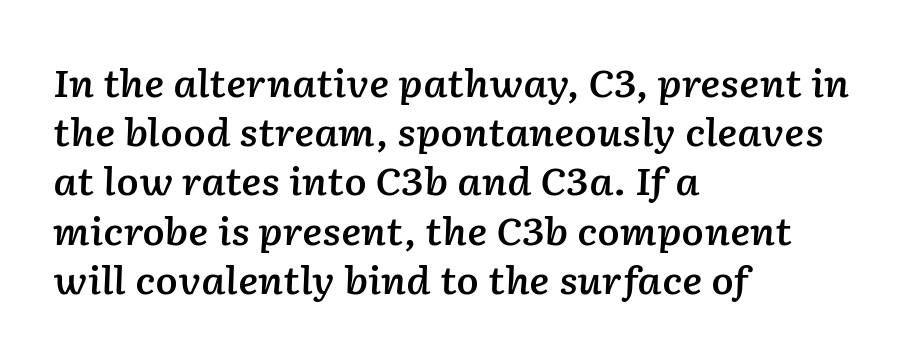
The face used here is proportionally spaced, like ordinary book or web type. How are the letters spaced? Ordinarily, with no added tracking. The space between consecutive lines is moderate. Underline: absent. Which margin do the lines hug? The left one — the right edge is uneven.
